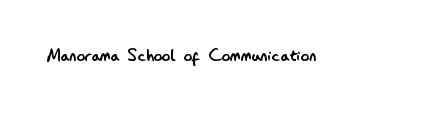
The passage shown is not underscored anywhere. The font's upright variant was chosen for this text. Stems here are at most as thick as an everyday book face. Observe the ordinary spacing: letters are neighbours, not strangers.
